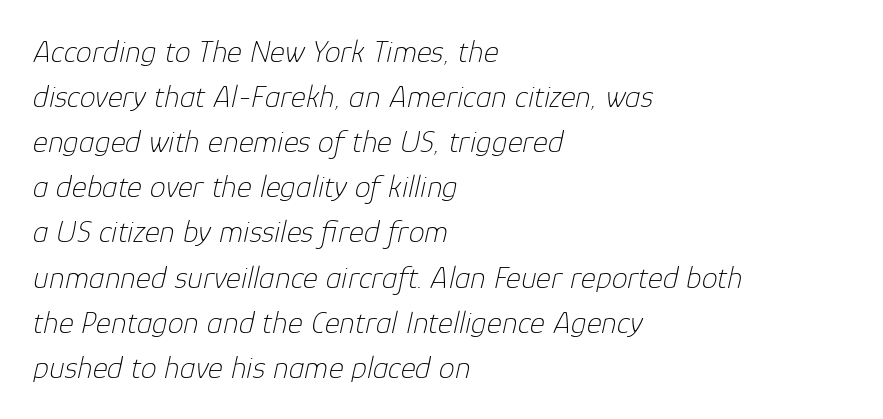
You could not count columns in this text — the font is proportionally spaced. The lines in this sample share a left origin and differ only in where they stop. Observe the ordinary spacing: letters are neighbours, not strangers. The space directly below the letters is spotless. In terms of leading, this rendering sits right in the middle.
